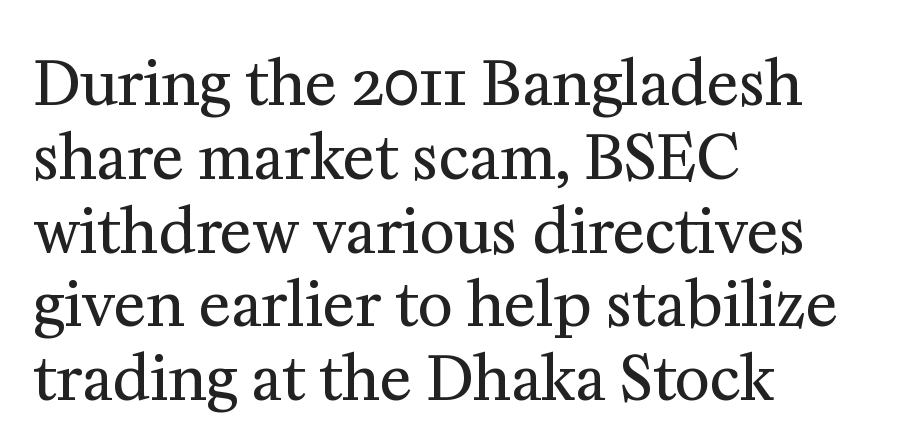
The image shows 60 px regular-weight serif type, upright; set left-aligned, line spacing 1.23x, normal letter spacing, not underlined; medium stroke contrast and a medium x-height.
